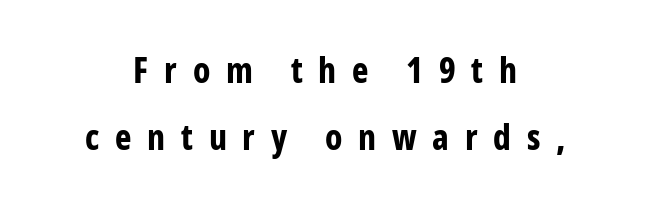
The image shows 35 px bold, condensed sans-serif type, upright; set centered, loose line spacing (1.92x), unusually wide letter spacing (+0.45 em), not underlined; low stroke contrast and a medium x-height.
